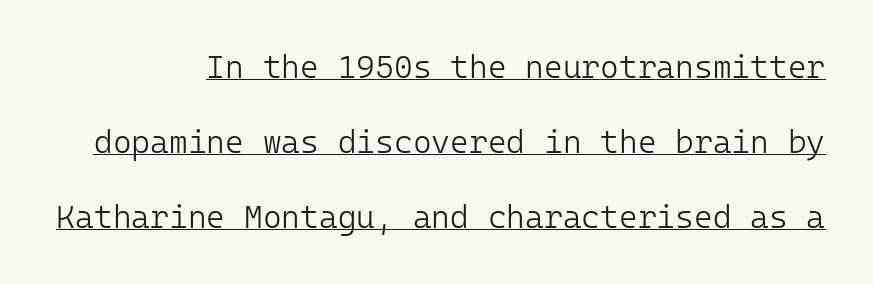
Q: Is the text bold? A: No.
Q: Is the text italic (slanted)? A: No, it is upright.
Q: Is the typeface a serif or a sans-serif typeface? A: Sans-serif.
Q: Is the text underlined? A: Yes.
Q: How is the paragraph aligned? A: Right-aligned.
Q: Is the spacing between letters normal or unusually wide? A: Normal.
Q: Is the spacing between lines tight, normal or loose? A: Loose.
Q: Width (condensed, normal, or wide)? A: Normal.
Q: Stroke contrast? A: Low.
Q: x-height? A: Medium.
Q: Monospaced? A: Yes.
